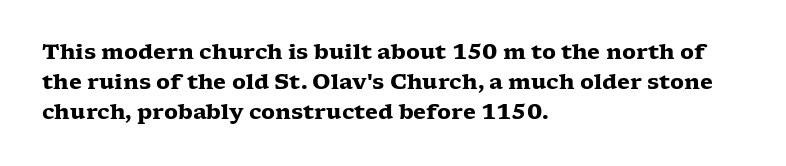
The image shows 21 px bold type, upright; set left-aligned, normal line spacing (1.42x), normal letter spacing, not underlined.
